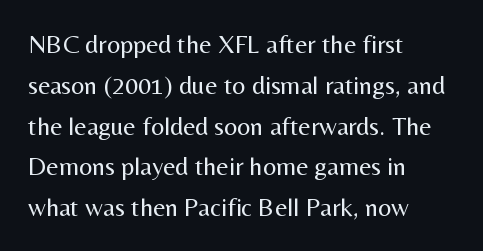
Q: Is the text bold? A: No.
Q: Is the text italic (slanted)? A: No, it is upright.
Q: Is the text underlined? A: No.
Q: How is the paragraph aligned? A: Left-aligned.
Q: Is the spacing between letters normal or unusually wide? A: Normal.
Q: Is the spacing between lines tight, normal or loose? A: Normal.
